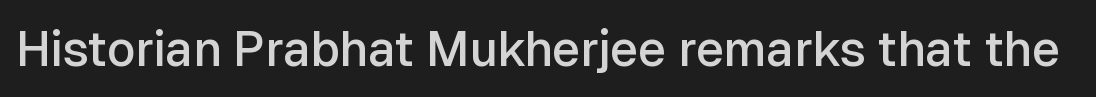
The image shows 49 px semibold sans-serif type, upright; set normal letter spacing, not underlined; low stroke contrast and a medium x-height.
